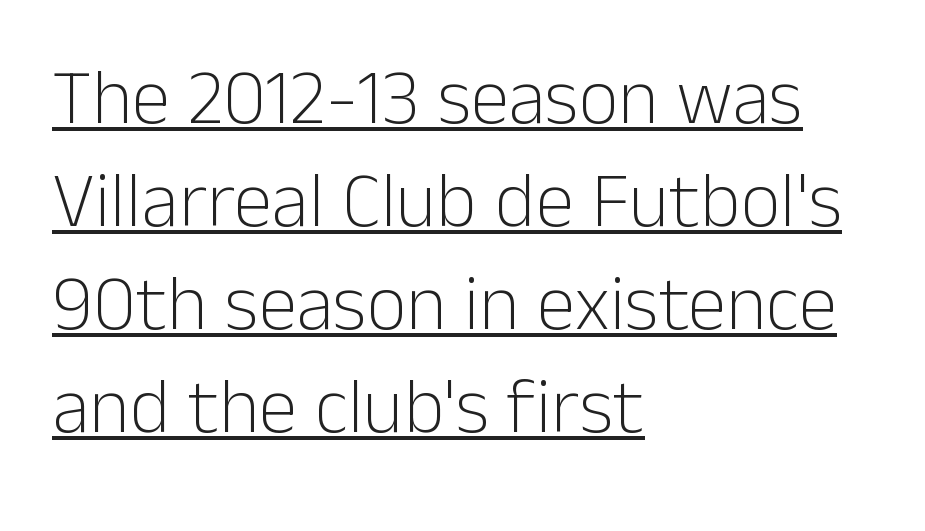
Q: Is the text bold? A: No.
Q: Is the text italic (slanted)? A: No, it is upright.
Q: Is the typeface a serif or a sans-serif typeface? A: Sans-serif.
Q: Is the text underlined? A: Yes.
Q: How is the paragraph aligned? A: Left-aligned.
Q: Is the spacing between letters normal or unusually wide? A: Normal.
Q: Is the spacing between lines tight, normal or loose? A: Normal.
Q: Width (condensed, normal, or wide)? A: Normal.
Q: Stroke contrast? A: Low.
Q: x-height? A: Medium.
Q: Monospaced? A: No.
